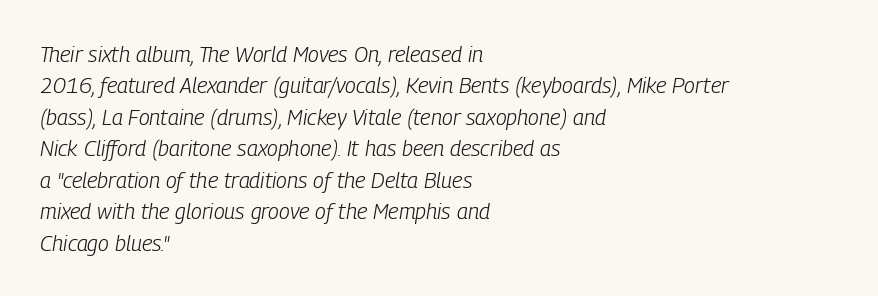
{"italic": "yes", "lean": "right", "slant_degrees": 9, "bold": "no", "underline": "no", "align": "left", "line_spacing": "normal", "line_spacing_ratio": 1.43, "letter_spacing": "normal", "letter_spacing_em": 0.0, "glyph_px": 22}
